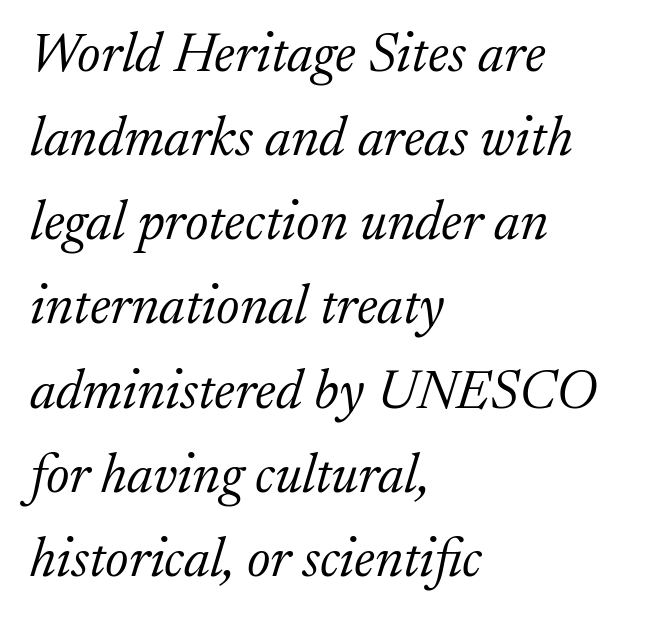
The image shows 55 px light serif type, italic (leaning right); set left-aligned, normal line spacing (1.53x), normal letter spacing, not underlined; low stroke contrast and a medium x-height.
